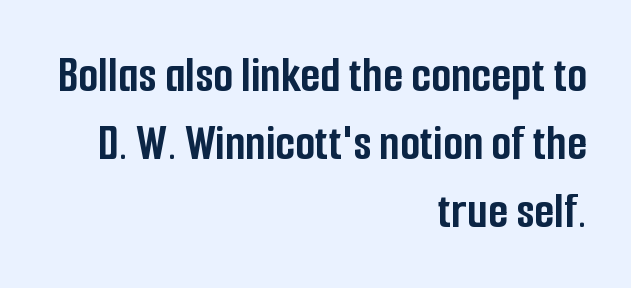
The image shows 52 px semibold, condensed sans-serif type, upright; set right-aligned, normal line spacing (1.31x), normal letter spacing, not underlined; low stroke contrast and a medium x-height.
